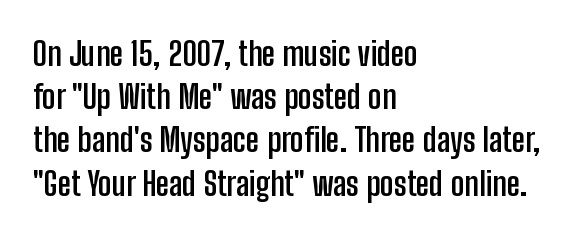
Q: Is the text bold? A: Yes.
Q: Is the text italic (slanted)? A: No, it is upright.
Q: Is the typeface a serif or a sans-serif typeface? A: Sans-serif.
Q: Is the text underlined? A: No.
Q: How is the paragraph aligned? A: Left-aligned.
Q: Is the spacing between letters normal or unusually wide? A: Normal.
Q: Is the spacing between lines tight, normal or loose? A: Normal.
Q: Width (condensed, normal, or wide)? A: Condensed.
Q: Stroke contrast? A: Low.
Q: x-height? A: Medium.
Q: Monospaced? A: No.
